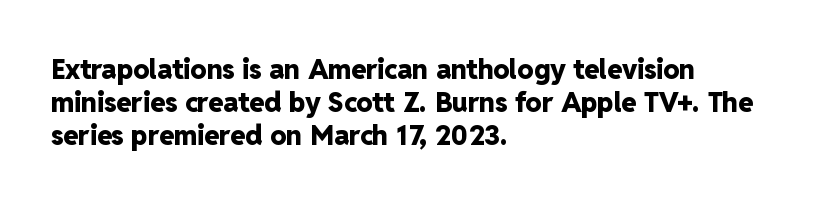
Words float on clear page, feet unadorned. Does the lettering tilt? It doesn't — this is upright. Visually the block forms a straight wall on the left and a jagged coastline on the right. These words are printed bold, with thick strokes throughout. Characters follow at the spacing the type designer built in.
